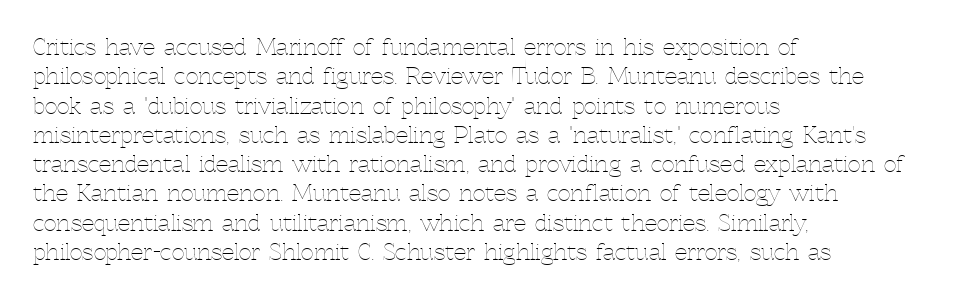
{"italic": "no", "bold": "no", "underline": "no", "align": "left", "line_spacing": "normal", "line_spacing_ratio": 1.33, "letter_spacing": "normal", "letter_spacing_em": 0.0, "glyph_px": 22}
